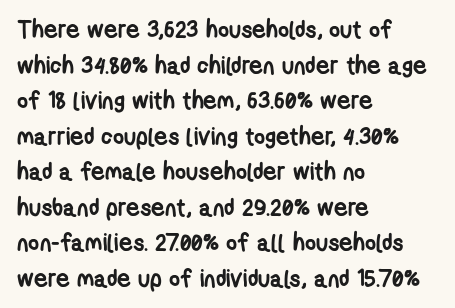
Q: Is the text bold? A: Yes.
Q: Is the text underlined? A: No.
Q: How is the paragraph aligned? A: Left-aligned.
Q: Is the spacing between letters normal or unusually wide? A: Normal.
Q: Is the spacing between lines tight, normal or loose? A: Normal.
